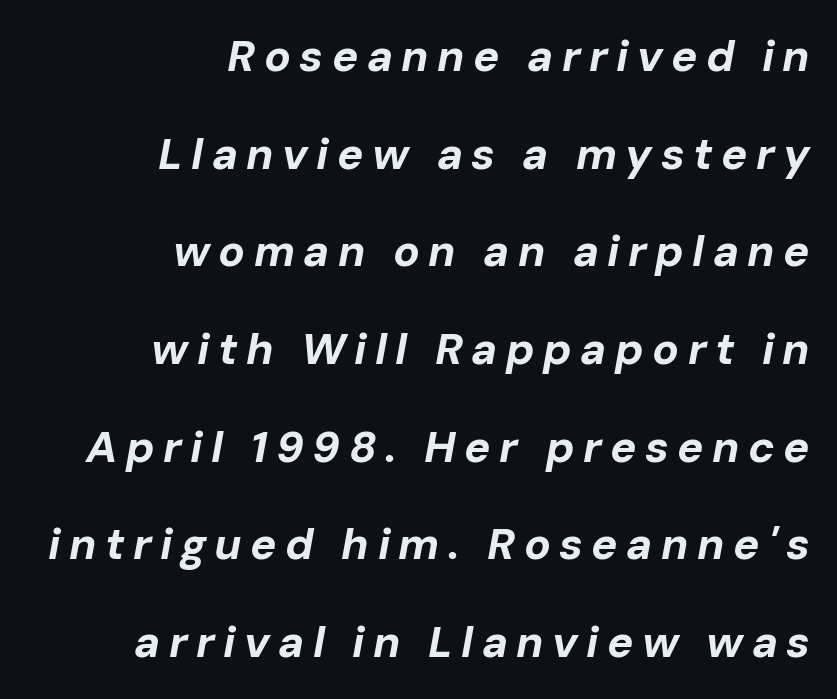
Q: Is the text bold? A: Yes.
Q: Is the text italic (slanted)? A: Yes, it leans right by about 10 degrees.
Q: Is the text underlined? A: No.
Q: How is the paragraph aligned? A: Right-aligned.
Q: Is the spacing between lines tight, normal or loose? A: Loose.
Q: Width (condensed, normal, or wide)? A: Normal.
Q: Stroke contrast? A: Low.
Q: x-height? A: Medium.
Q: Monospaced? A: No.
